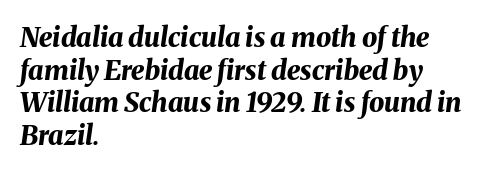
{"italic": "yes", "lean": "right", "slant_degrees": 8, "bold": "yes", "underline": "no", "align": "left", "line_spacing_ratio": 1.21, "letter_spacing": "normal", "letter_spacing_em": 0.0, "glyph_px": 27}
